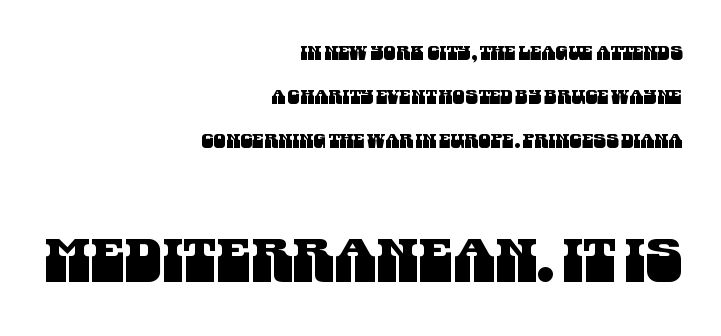
The image shows 60 px condensed sans-serif type; set right-aligned, loose line spacing (2.2x), normal letter spacing, not underlined; the second (bottom) block is 3.0x larger; medium stroke contrast and a large x-height.
